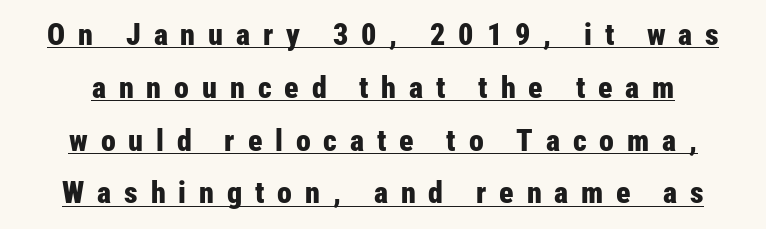
Does a line run under the words? Yes, clearly. The rendering uses a bold face; every stroke is thick and dark. You can tell it's not italic because the verticals are truly vertical. How are the letters spaced? Widely, with obvious added tracking. Examine the stroke ends and you'll find no serifs.
